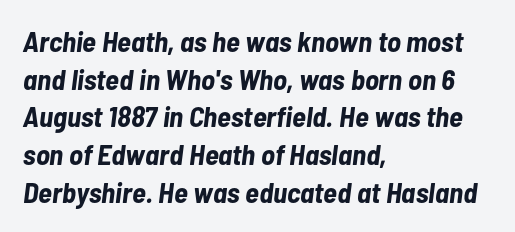
Q: Is the text bold? A: Yes.
Q: Is the text italic (slanted)? A: Yes, it leans right by about 7 degrees.
Q: Is the text underlined? A: No.
Q: How is the paragraph aligned? A: Left-aligned.
Q: Is the spacing between letters normal or unusually wide? A: Normal.
Q: Is the spacing between lines tight, normal or loose? A: Normal.
Q: Width (condensed, normal, or wide)? A: Condensed.
Q: Stroke contrast? A: Low.
Q: x-height? A: Medium.
Q: Monospaced? A: No.
